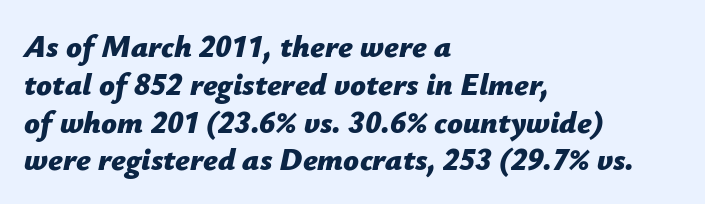
{"italic": "yes", "lean": "right", "slant_degrees": 12, "bold": "yes", "weight": "bold", "width": "normal", "stroke_contrast": "low", "x_height": "medium", "monospaced": "no", "underline": "no", "align": "left", "line_spacing_ratio": 1.22, "letter_spacing": "normal", "letter_spacing_em": 0.0, "glyph_px": 31}
